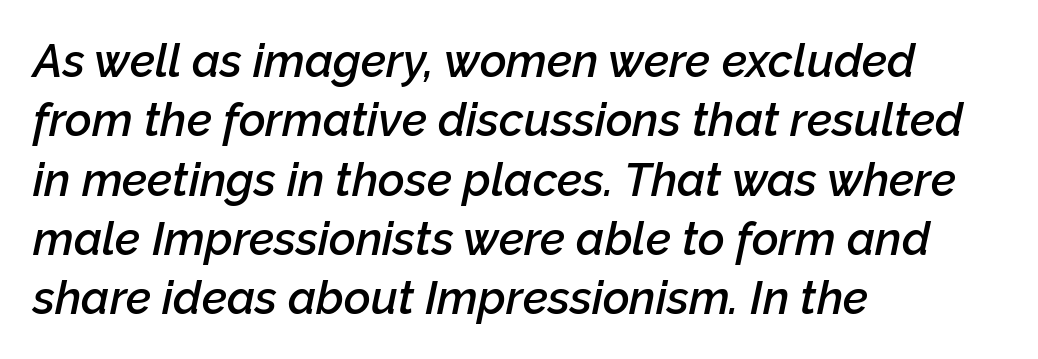
{"italic": "yes", "lean": "right", "slant_degrees": 12, "bold": "semi", "weight": "semibold", "width": "normal", "stroke_contrast": "low", "x_height": "medium", "monospaced": "no", "underline": "no", "align": "left", "line_spacing": "normal", "line_spacing_ratio": 1.29, "letter_spacing": "normal", "letter_spacing_em": 0.0, "glyph_px": 46}
